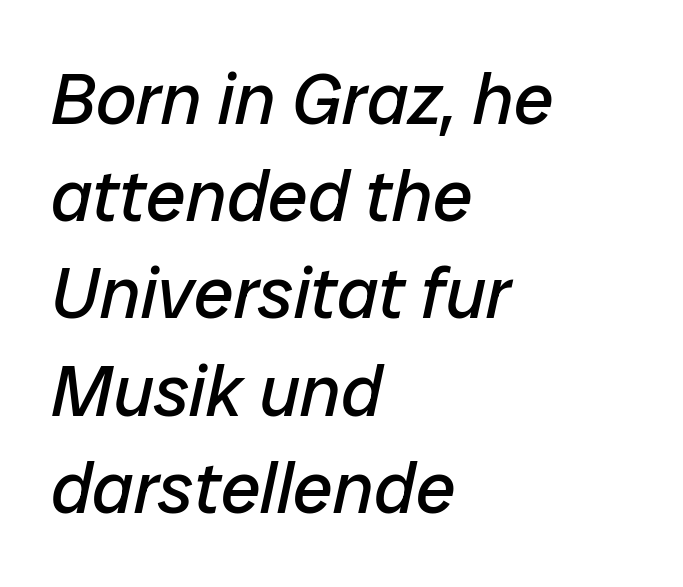
The line texture is even and compact thanks to regular tracking. Line starts are locked; line ends wander. The font sits on the lighter half of the weight spectrum, regular included. Slant detected: the letters are inclined. Underlining? Definitely not there. The face used here is proportionally spaced, like ordinary book or web type.
